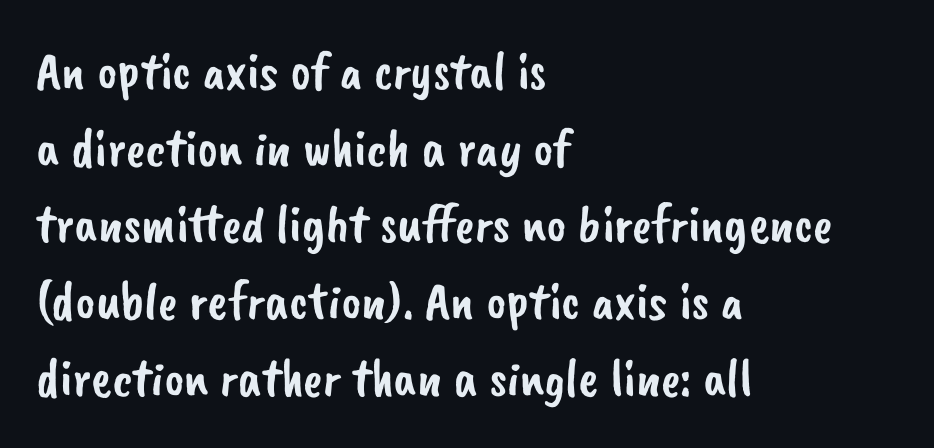
You can tell from the bare stems that sans-serif type was used. Here the designer chose a conventional face with non-uniform glyph widths. Is the letter spacing exaggerated? No — it looks like the ordinary default. Regarding leading, the lines here are spaced in the standard way. The rendering anchors every line to the left-hand side.
